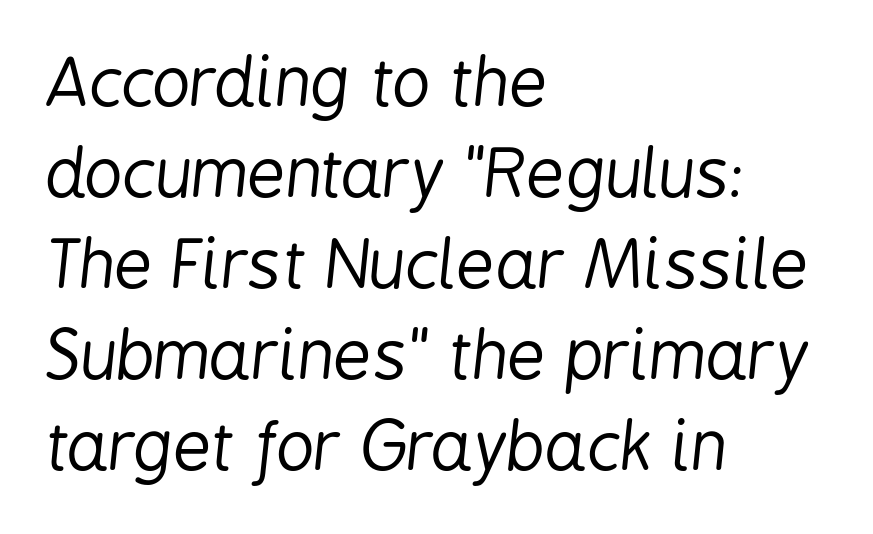
{"italic": "yes", "lean": "right", "slant_degrees": 6, "bold": "no", "weight": "regular", "width": "condensed", "stroke_contrast": "low", "x_height": "medium", "monospaced": "no", "underline": "no", "align": "left", "line_spacing": "normal", "line_spacing_ratio": 1.36, "letter_spacing": "normal", "letter_spacing_em": 0.0, "glyph_px": 67}
